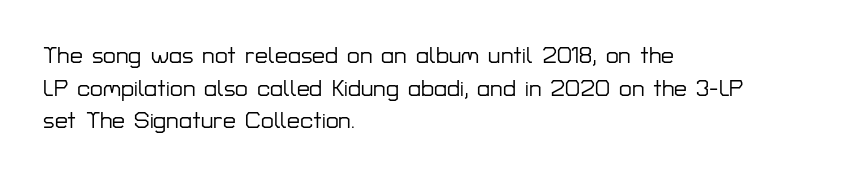
Q: Is the text italic (slanted)? A: No, it is upright.
Q: Is the text underlined? A: No.
Q: How is the paragraph aligned? A: Left-aligned.
Q: Is the spacing between letters normal or unusually wide? A: Normal.
Q: Is the spacing between lines tight, normal or loose? A: Normal.
